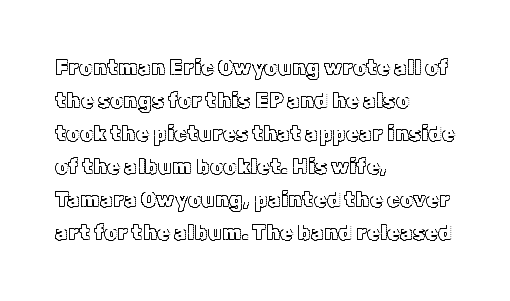
Do the letters lean? They stand straight. You could call the tracking neutral — neither tight nor loose. The passage shown is not underscored anywhere. The ragged edge is on the right, which tells us the setting is flush left. Students, observe: this is what conventionally led text looks like.
